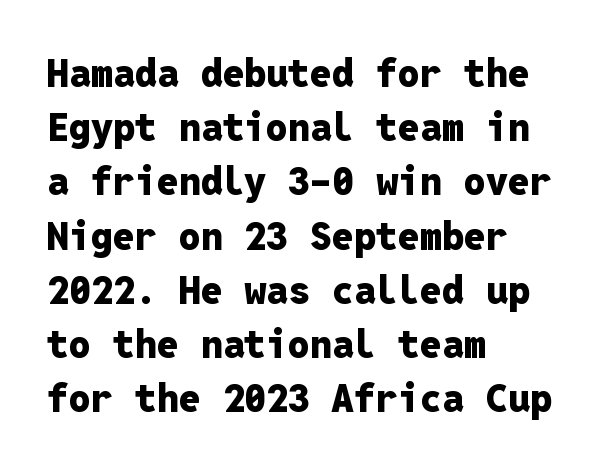
{"serif": "no", "italic": "no", "bold": "yes", "weight": "heavy", "width": "normal", "stroke_contrast": "low", "x_height": "medium", "monospaced": "yes", "underline": "no", "align": "left", "line_spacing": "normal", "line_spacing_ratio": 1.39, "letter_spacing": "normal", "letter_spacing_em": 0.0, "glyph_px": 39}
